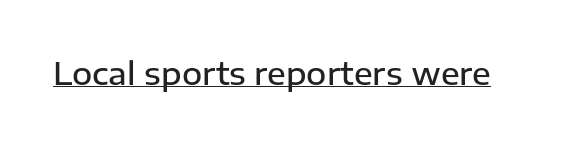
The image shows 31 px semibold sans-serif type, upright; set normal letter spacing, underlined; low stroke contrast and a medium x-height.
